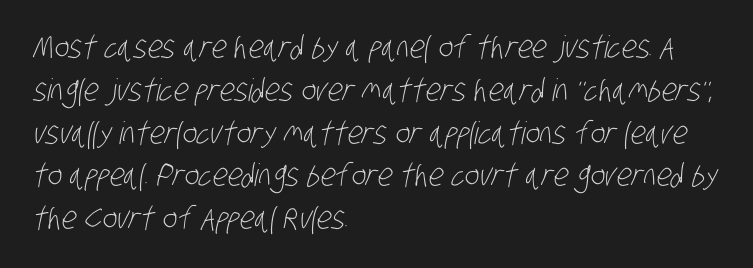
Interline gaps are of average width in this sample. Tracking here is standard; glyphs follow each other at the usual distance. Unmarked baselines from the first word to the last. This reads as an unemphasized weight, regular at the heaviest. The face used here is proportionally spaced, like ordinary book or web type. Check where the strokes stop: nothing finishes them off — pure sans.
